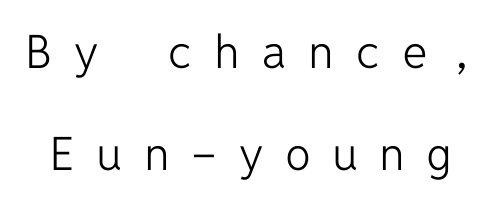
{"serif": "no", "italic": "no", "bold": "no", "weight": "light", "width": "normal", "stroke_contrast": "low", "x_height": "medium", "monospaced": "yes", "underline": "no", "line_spacing": "loose", "line_spacing_ratio": 2.21, "letter_spacing": "wide", "letter_spacing_em": 0.46, "glyph_px": 46}
